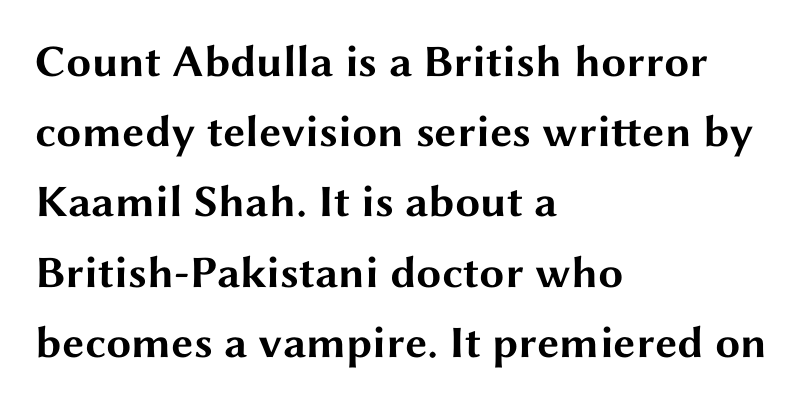
{"serif": "no", "italic": "no", "bold": "yes", "weight": "bold", "width": "wide", "stroke_contrast": "medium", "x_height": "medium", "monospaced": "no", "underline": "no", "align": "left", "line_spacing": "normal", "line_spacing_ratio": 1.56, "letter_spacing": "normal", "letter_spacing_em": 0.0, "glyph_px": 45}
